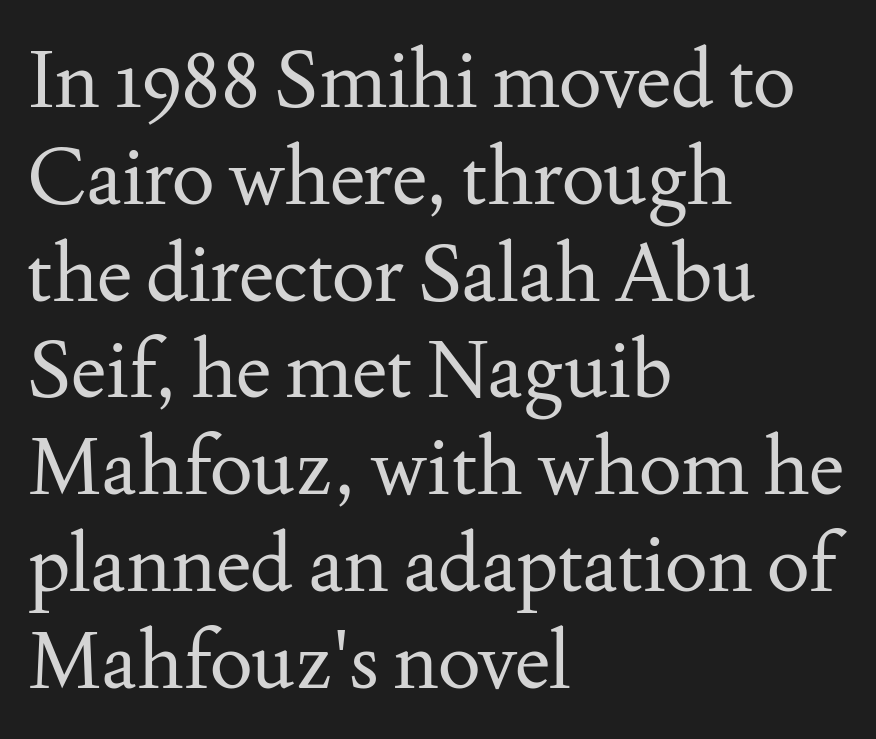
Q: Is the text bold? A: No.
Q: Is the text italic (slanted)? A: No, it is upright.
Q: Is the typeface a serif or a sans-serif typeface? A: Serif.
Q: Is the text underlined? A: No.
Q: How is the paragraph aligned? A: Left-aligned.
Q: Is the spacing between letters normal or unusually wide? A: Normal.
Q: Width (condensed, normal, or wide)? A: Normal.
Q: Stroke contrast? A: Medium.
Q: x-height? A: Small.
Q: Monospaced? A: No.
